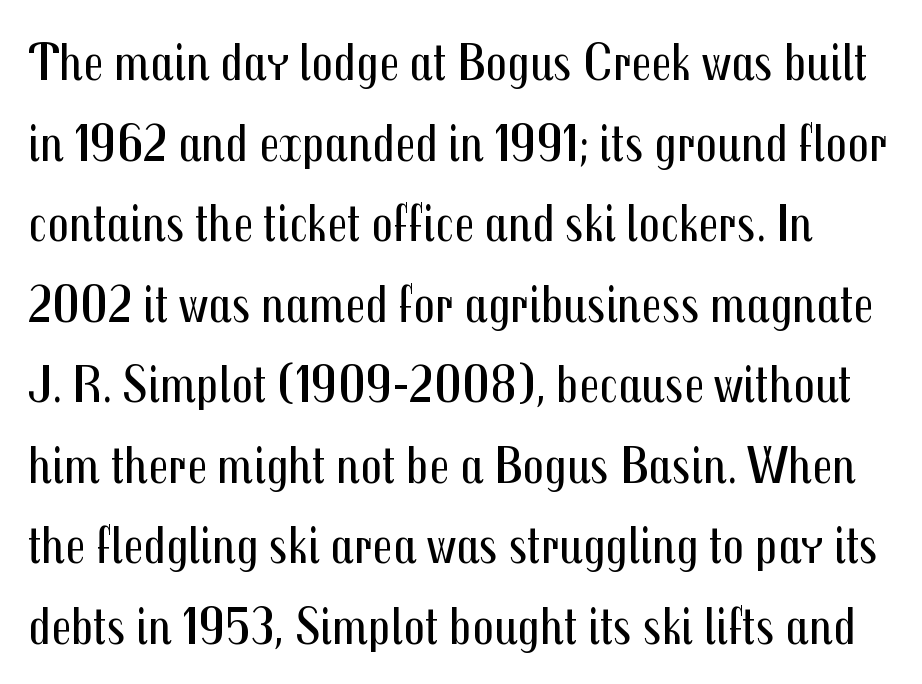
Check under the words: just untouched page. Notice how the stems are strictly vertical — no italics here. Leading matches the norm, producing a regular column. The letterforms sit shoulder to shoulder at normal distance.
